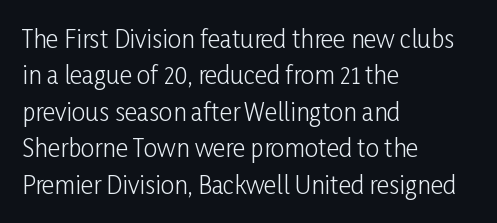
The foot of each line stays bare and open. These lines stack with their left ends in a neat column. Italic: no, the glyphs are upright roman. These lines sit exactly where default settings would place them.
